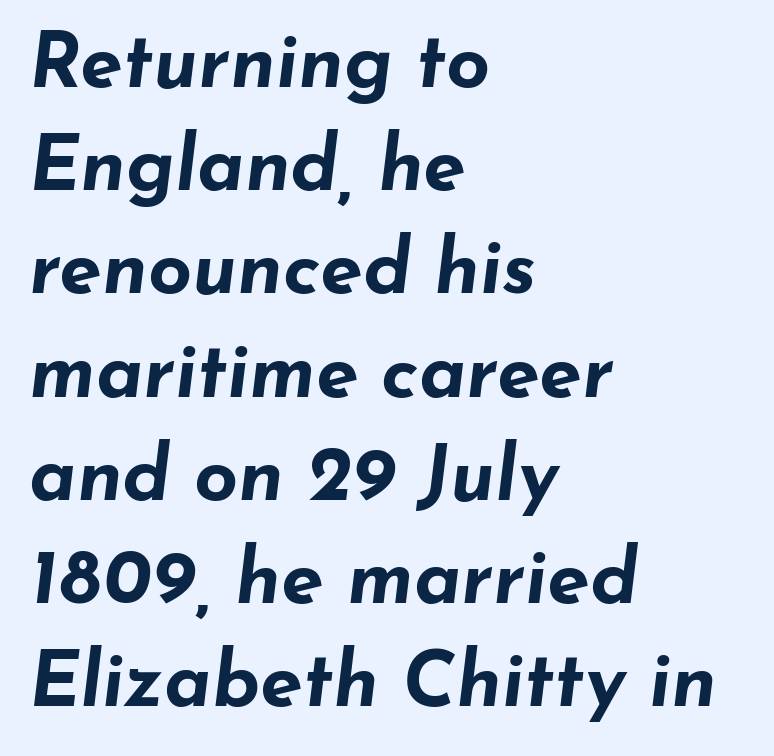
{"italic": "yes", "lean": "right", "slant_degrees": 7, "bold": "yes", "weight": "bold", "width": "wide", "stroke_contrast": "low", "x_height": "small", "monospaced": "no", "underline": "no", "align": "left", "line_spacing": "normal", "line_spacing_ratio": 1.34, "letter_spacing": "normal", "letter_spacing_em": 0.0, "glyph_px": 77}
